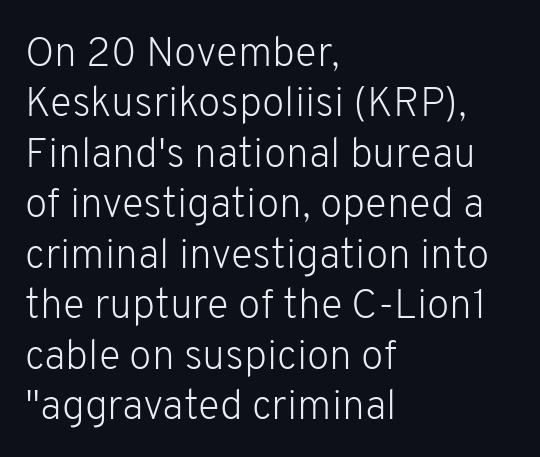
Q: Is the text bold? A: No.
Q: Is the text italic (slanted)? A: No, it is upright.
Q: Is the typeface a serif or a sans-serif typeface? A: Sans-serif.
Q: Is the text underlined? A: No.
Q: How is the paragraph aligned? A: Left-aligned.
Q: Is the spacing between letters normal or unusually wide? A: Normal.
Q: Width (condensed, normal, or wide)? A: Normal.
Q: Stroke contrast? A: Low.
Q: x-height? A: Medium.
Q: Monospaced? A: No.
